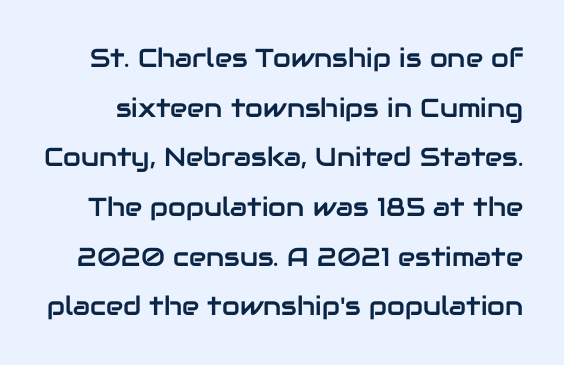
Q: Is the text italic (slanted)? A: No, it is upright.
Q: Is the text underlined? A: No.
Q: Is the spacing between letters normal or unusually wide? A: Normal.
Q: Is the spacing between lines tight, normal or loose? A: Loose.
